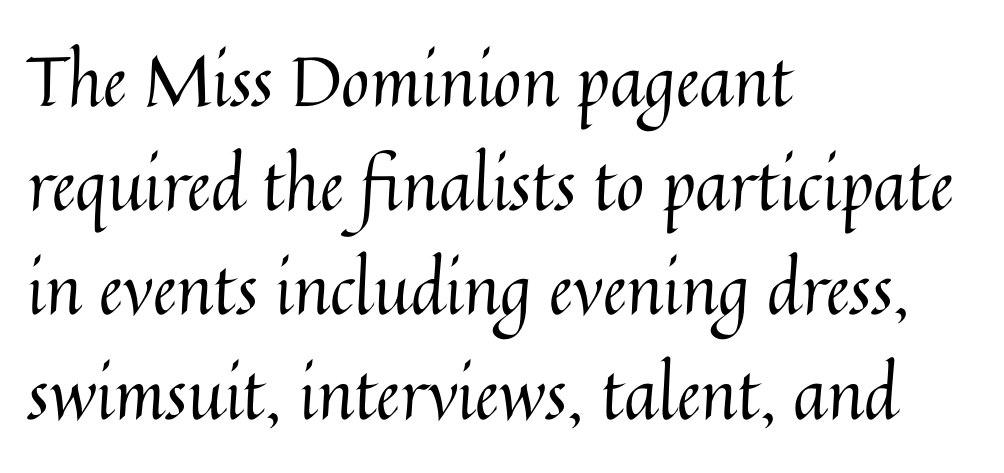
The rendering keeps characters at their native spacing. The text block is weighted toward the left margin, trailing off unevenly rightward. A typesetter would call this proportional, since set widths differ per character. The face looks like a standard text weight, possibly lighter. Evenly set lines give the paragraph a standard silhouette.
